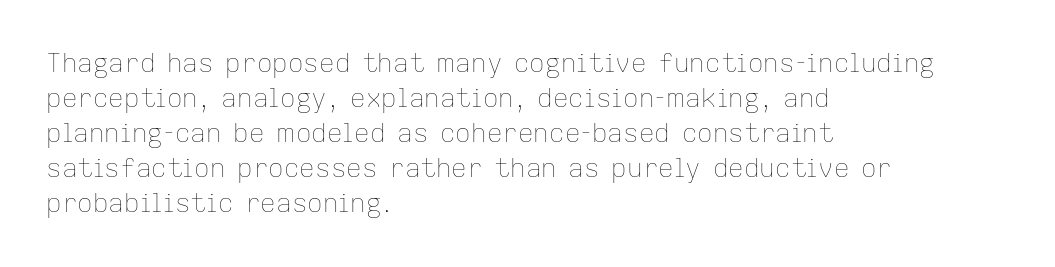
The image shows 26 px text type, upright; set left-aligned, normal line spacing (1.35x), normal letter spacing, not underlined.
